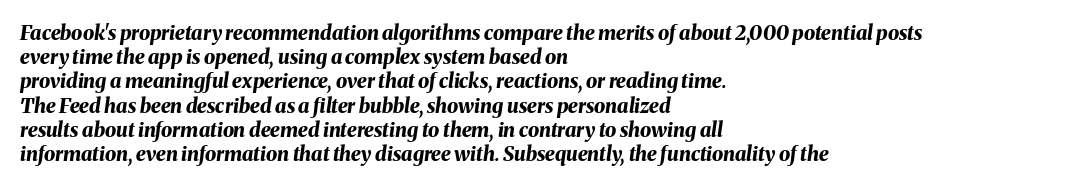
Q: Is the text bold? A: Yes.
Q: Is the text italic (slanted)? A: Yes, it leans right by about 8 degrees.
Q: Is the text underlined? A: No.
Q: How is the paragraph aligned? A: Left-aligned.
Q: Is the spacing between letters normal or unusually wide? A: Normal.
